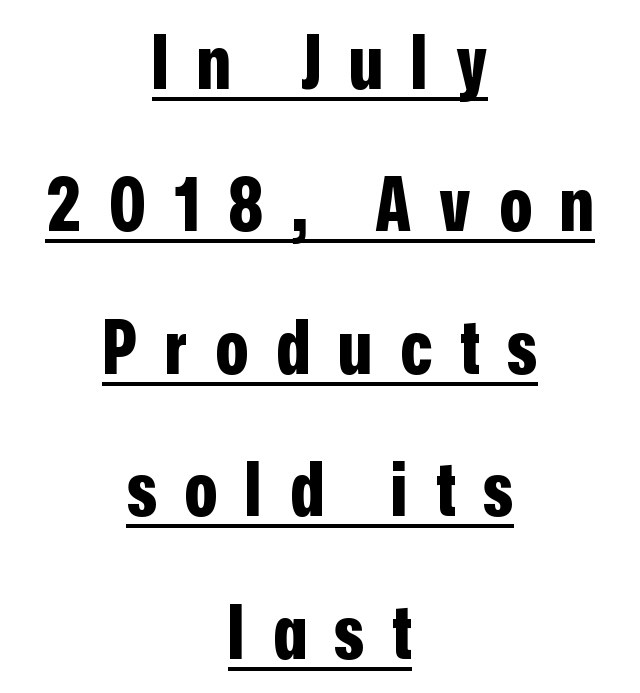
Q: Is the text bold? A: Yes.
Q: Is the text italic (slanted)? A: No, it is upright.
Q: Is the typeface a serif or a sans-serif typeface? A: Sans-serif.
Q: Is the text underlined? A: Yes.
Q: How is the paragraph aligned? A: Centered.
Q: Is the spacing between letters normal or unusually wide? A: Unusually wide.
Q: Is the spacing between lines tight, normal or loose? A: Loose.
Q: Width (condensed, normal, or wide)? A: Condensed.
Q: Stroke contrast? A: Low.
Q: x-height? A: Medium.
Q: Monospaced? A: No.
